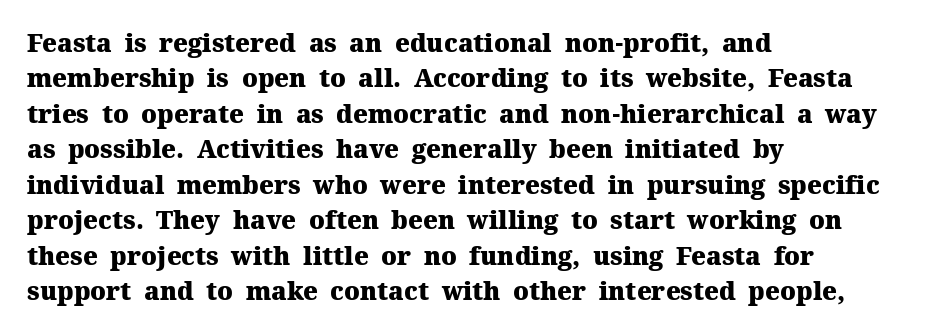
The strokes are fattened all the way to bold. Does the copy run flush right? No — it runs flush left. The face used here is rendered with its standard letterfit. Does the leading feel generous? No, just average. The typography opts for an upright posture over an oblique one.
